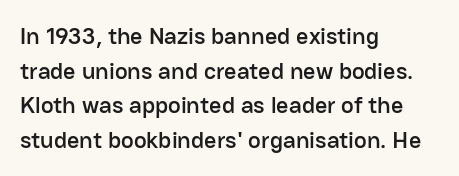
{"italic": "no", "underline": "no", "align": "left", "line_spacing": "normal", "line_spacing_ratio": 1.44, "letter_spacing": "normal", "letter_spacing_em": 0.0, "glyph_px": 24}
